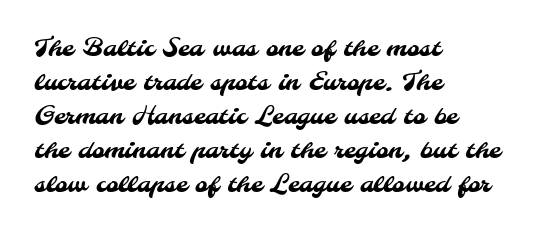
Q: Is the text underlined? A: No.
Q: How is the paragraph aligned? A: Left-aligned.
Q: Is the spacing between letters normal or unusually wide? A: Normal.
Q: Is the spacing between lines tight, normal or loose? A: Normal.
